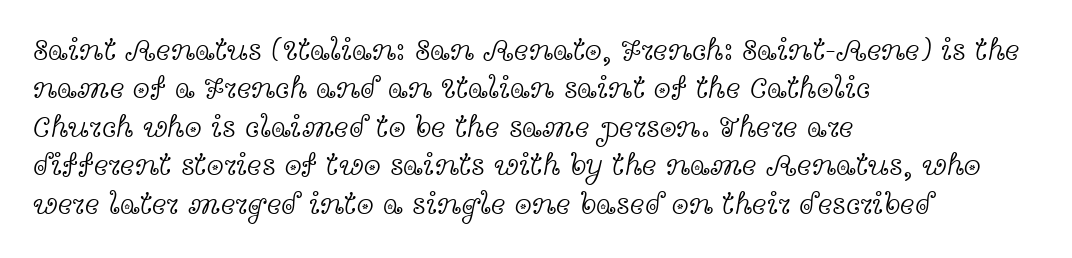
Q: Is the text bold? A: No.
Q: Is the text italic (slanted)? A: Yes.
Q: Is the typeface a serif or a sans-serif typeface? A: Serif.
Q: Is the text underlined? A: No.
Q: How is the paragraph aligned? A: Left-aligned.
Q: Is the spacing between letters normal or unusually wide? A: Normal.
Q: Width (condensed, normal, or wide)? A: Wide.
Q: x-height? A: Medium.
Q: Monospaced? A: No.
